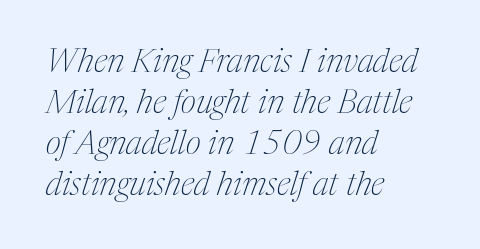
Q: Is the text bold? A: No.
Q: Is the text italic (slanted)? A: Yes, it leans right by about 17 degrees.
Q: Is the typeface a serif or a sans-serif typeface? A: Serif.
Q: Is the text underlined? A: No.
Q: How is the paragraph aligned? A: Left-aligned.
Q: Is the spacing between letters normal or unusually wide? A: Normal.
Q: Width (condensed, normal, or wide)? A: Condensed.
Q: Stroke contrast? A: Medium.
Q: x-height? A: Medium.
Q: Monospaced? A: No.
